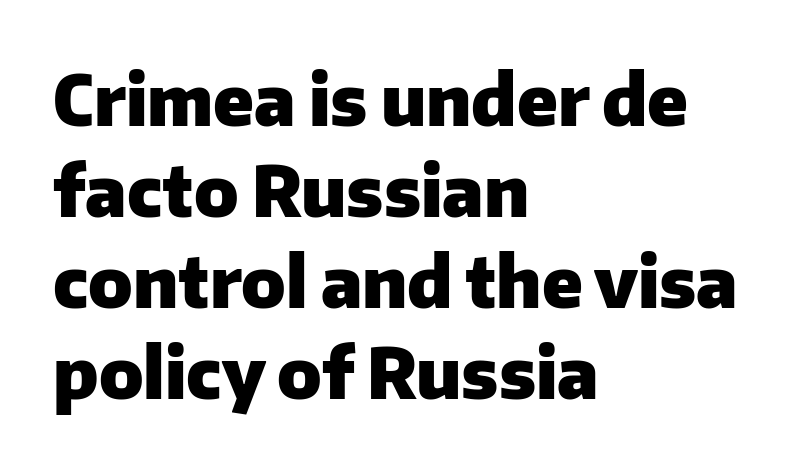
Here the glyphs are tracked normally, forming tight word shapes. Weight check: bold — yes, fully. Looks like regular typesetting: each glyph gets only the width it needs. Visually the block forms a straight wall on the left and a jagged coastline on the right. A typesetter would call this leading conventional body-copy spacing.
